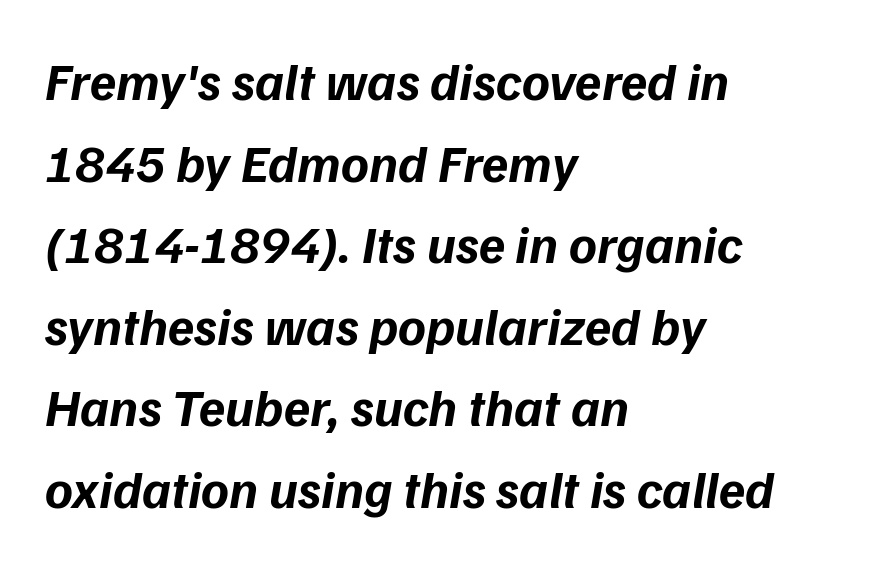
A typesetter would call this zero additional tracking. Heavy, bold letterforms. This sample is left-justified, so line endings fall wherever the words run out. Observe the absence of serifs on each vertical stroke in this sample.
